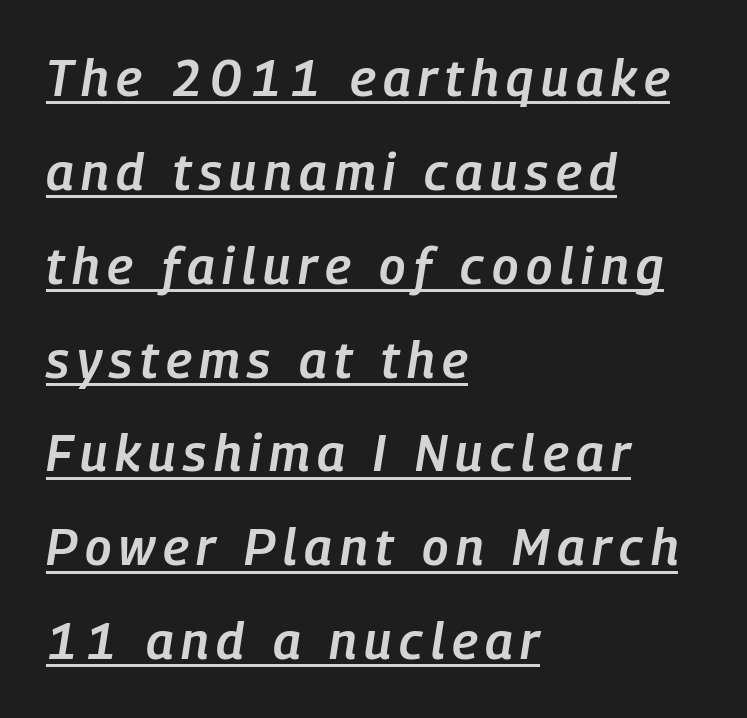
The sample has been set in demibold, a notch under bold. Has an underline been added? It has. Is this a fixed-width face? No — the glyphs have proportional, varying widths. These lines are set flush left with a ragged right edge.
